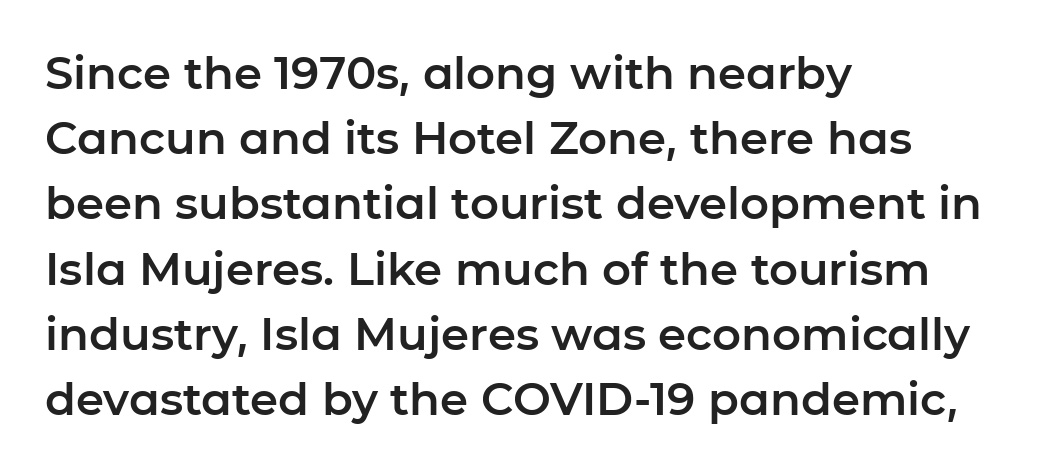
Only glyphs here, with clear space below each row. Tall strokes in this sample are plumb rather than angled. Line spacing here is normal. Is this a fixed-width face? No — the glyphs have proportional, varying widths. No feet cap the strokes, marking this as sans-serif type.
